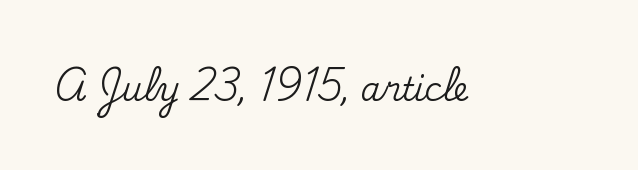
Q: Is the text italic (slanted)? A: Yes.
Q: Is the text underlined? A: No.
Q: Is the spacing between letters normal or unusually wide? A: Normal.
Q: Width (condensed, normal, or wide)? A: Normal.
Q: Stroke contrast? A: Medium.
Q: x-height? A: Small.
Q: Monospaced? A: No.
